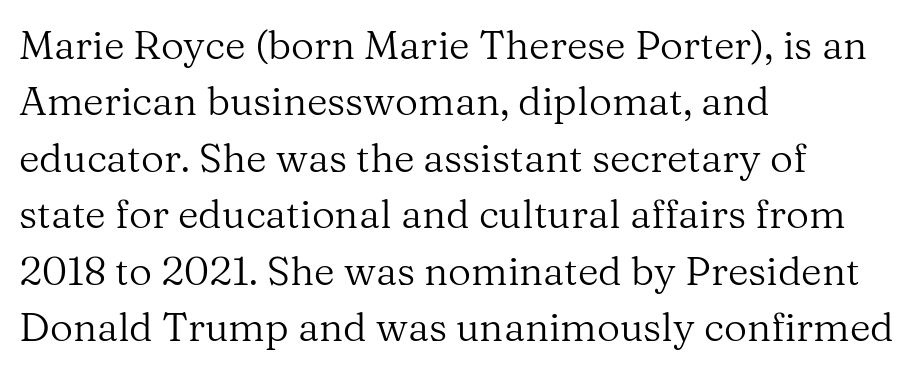
Q: Is the text bold? A: No.
Q: Is the text italic (slanted)? A: No, it is upright.
Q: Is the typeface a serif or a sans-serif typeface? A: Serif.
Q: Is the text underlined? A: No.
Q: How is the paragraph aligned? A: Left-aligned.
Q: Is the spacing between letters normal or unusually wide? A: Normal.
Q: Is the spacing between lines tight, normal or loose? A: Normal.
Q: Width (condensed, normal, or wide)? A: Normal.
Q: Stroke contrast? A: Medium.
Q: x-height? A: Medium.
Q: Monospaced? A: No.
